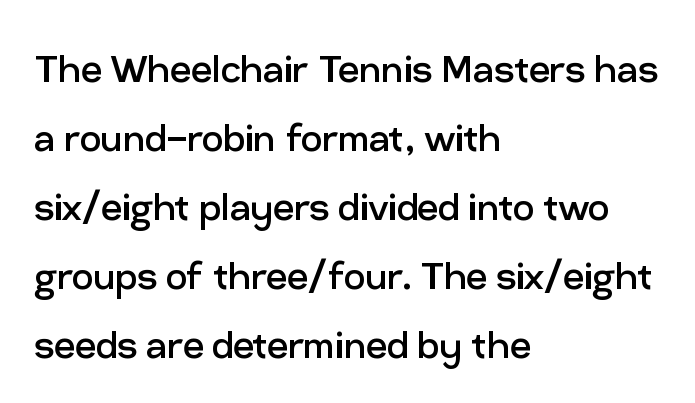
Leading: standard. Examine the stroke ends and you'll find no serifs. Spacing verdict: proportional, widths tailored to each character. Vertical strokes here are truly vertical. The lines are quadded left.
